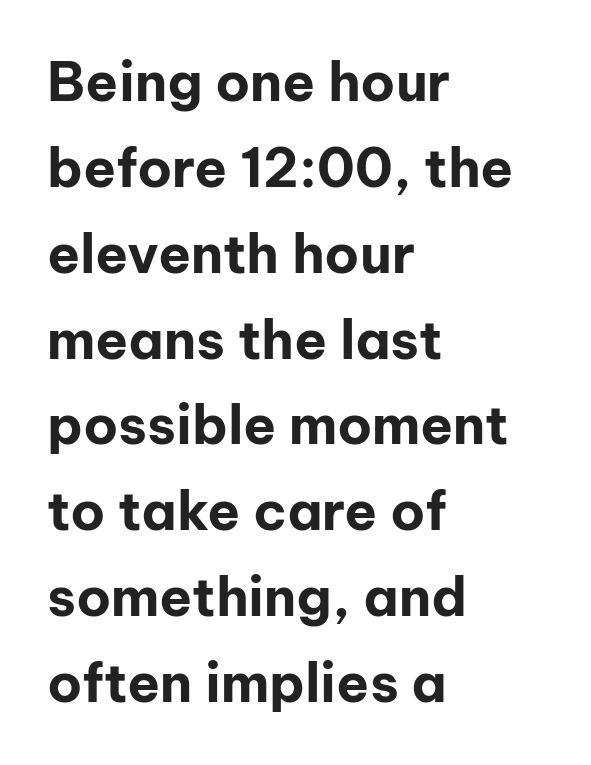
{"serif": "no", "italic": "no", "bold": "yes", "weight": "bold", "width": "normal", "stroke_contrast": "low", "x_height": "medium", "monospaced": "no", "underline": "no", "align": "left", "line_spacing": "normal", "line_spacing_ratio": 1.59, "letter_spacing": "normal", "letter_spacing_em": 0.0, "glyph_px": 54}
